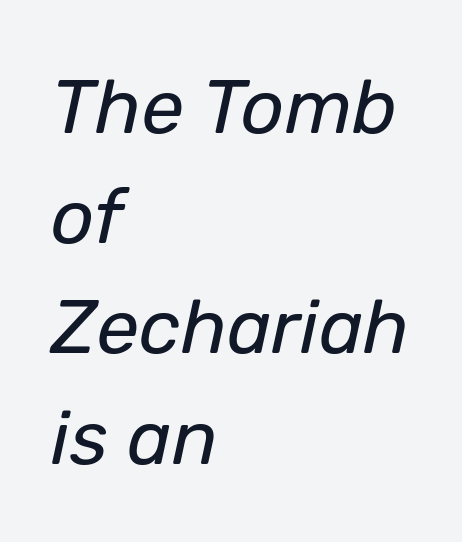
Q: Is the text bold? A: No.
Q: Is the text italic (slanted)? A: Yes, it leans right by about 12 degrees.
Q: Is the text underlined? A: No.
Q: How is the paragraph aligned? A: Left-aligned.
Q: Is the spacing between letters normal or unusually wide? A: Normal.
Q: Is the spacing between lines tight, normal or loose? A: Normal.
Q: Width (condensed, normal, or wide)? A: Normal.
Q: Stroke contrast? A: Low.
Q: x-height? A: Medium.
Q: Monospaced? A: No.
